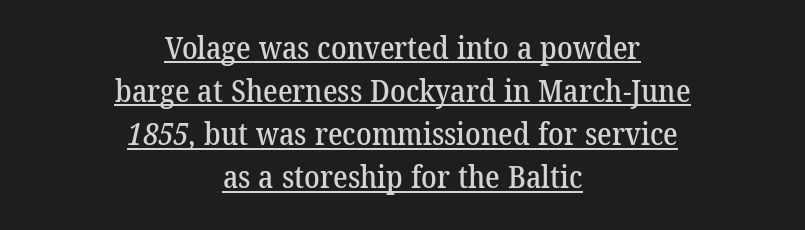
{"serif": "yes", "width": "normal", "stroke_contrast": "low", "x_height": "medium", "monospaced": "no", "underline": "yes", "align": "center", "line_spacing": "normal", "line_spacing_ratio": 1.39, "letter_spacing": "normal", "letter_spacing_em": 0.0, "glyph_px": 31}
